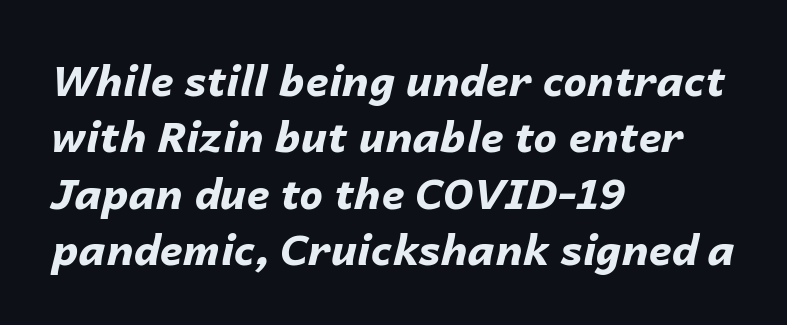
The image shows 42 px bold type, italic (leaning right); set left-aligned, normal line spacing (1.34x), normal letter spacing, not underlined; low stroke contrast and a medium x-height.
